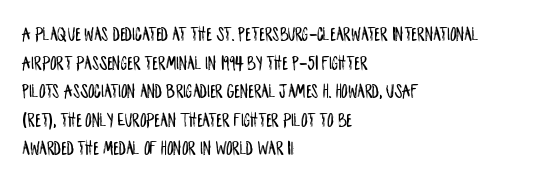
{"italic": "no", "underline": "no", "align": "left", "line_spacing": "normal", "line_spacing_ratio": 1.43, "letter_spacing": "normal", "letter_spacing_em": 0.0, "glyph_px": 20}
